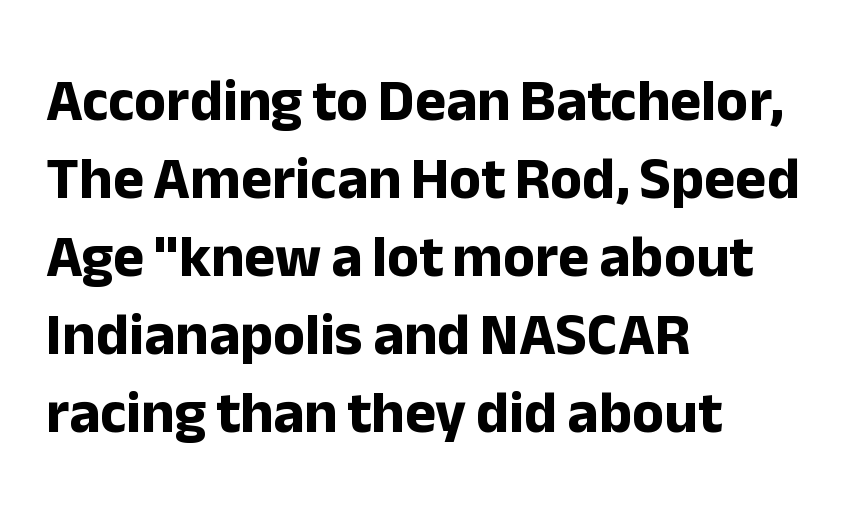
The image shows 59 px bold sans-serif type, upright; set left-aligned, normal line spacing (1.32x), normal letter spacing, not underlined; low stroke contrast and a medium x-height.
